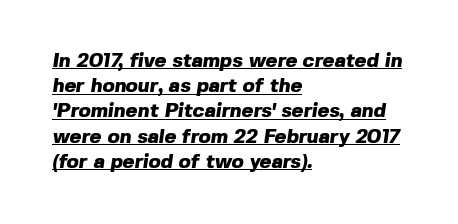
The image shows 20 px bold type; set left-aligned, normal line spacing (1.26x), normal letter spacing, underlined.
